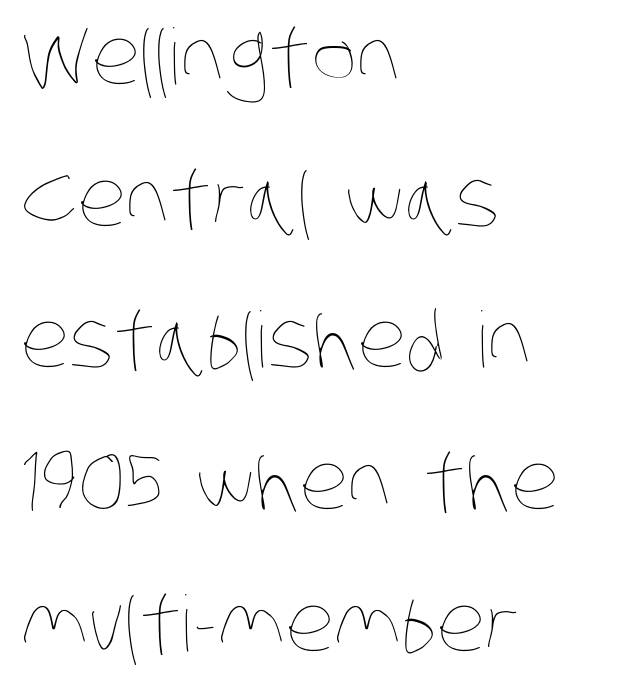
The image shows 77 px thin, condensed type; set left-aligned, line spacing 1.84x, normal letter spacing, not underlined; low stroke contrast and a large x-height.
